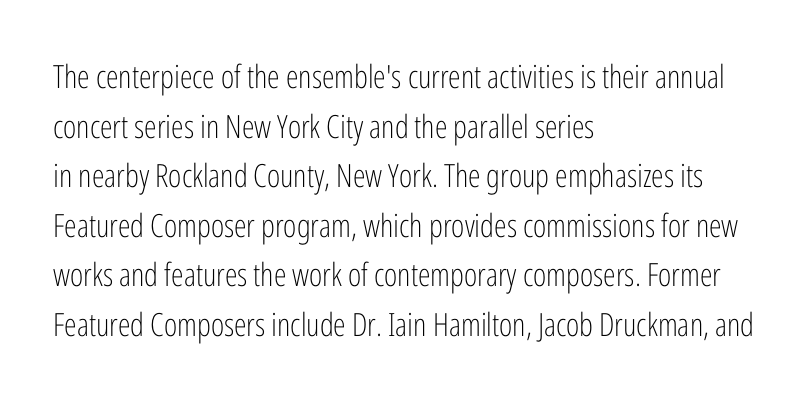
{"serif": "no", "italic": "no", "bold": "no", "weight": "light", "width": "condensed", "stroke_contrast": "low", "x_height": "medium", "monospaced": "no", "underline": "no", "align": "left", "line_spacing": "normal", "line_spacing_ratio": 1.55, "letter_spacing": "normal", "letter_spacing_em": 0.0, "glyph_px": 32}
